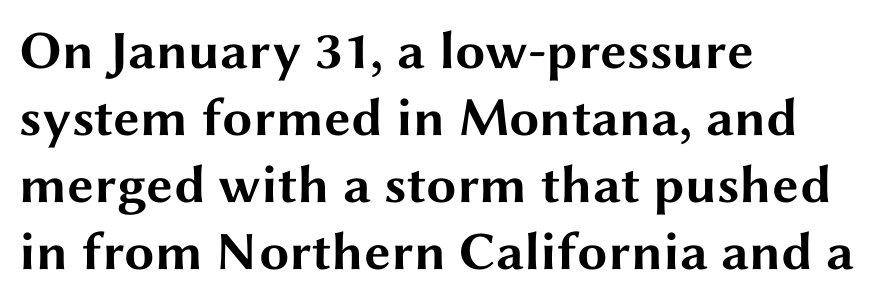
The image shows 54 px bold, wide sans-serif type, upright; set left-aligned, line spacing 1.24x, normal letter spacing, not underlined; medium stroke contrast and a medium x-height.
